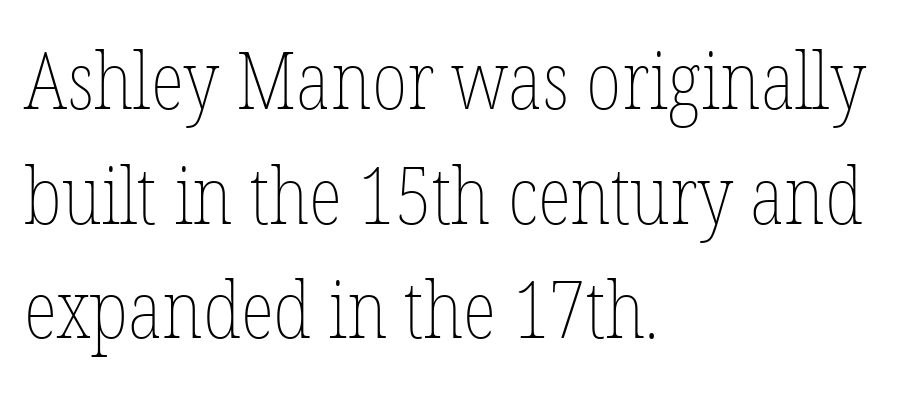
These lines are rendered in a variable-pitch font. Horizontally, the lines are justified to the leading edge only. Descenders are the only things crossing below the line. Characters follow at the spacing the type designer built in.
